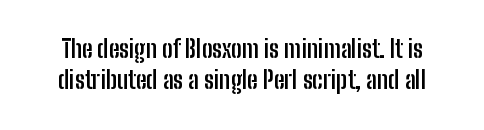
The image shows 24 px bold type, upright; set normal line spacing (1.3x), normal letter spacing, not underlined.
